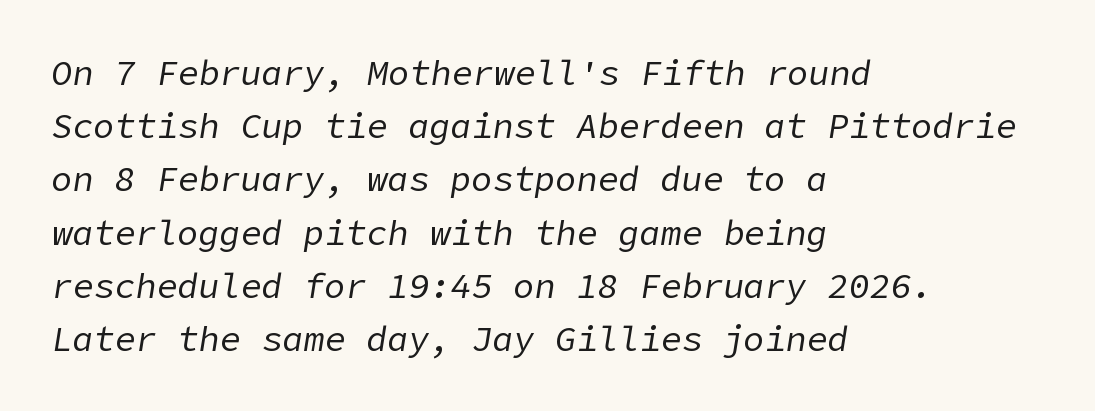
Each new line begins a customary step beneath the previous one. Quick note: underline off. These lines stack with their left ends in a neat column. The axis of the letterforms is tilted away from vertical. Compared with a typical body face, this is equally light or lighter still.
